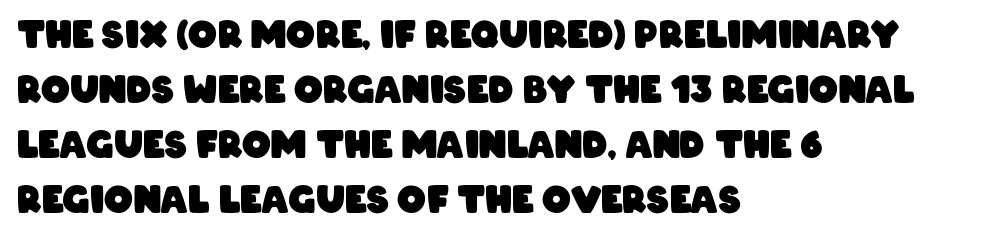
Q: Is the text bold? A: Yes.
Q: Is the typeface a serif or a sans-serif typeface? A: Sans-serif.
Q: Is the text underlined? A: No.
Q: How is the paragraph aligned? A: Left-aligned.
Q: Is the spacing between letters normal or unusually wide? A: Normal.
Q: Is the spacing between lines tight, normal or loose? A: Normal.
Q: Width (condensed, normal, or wide)? A: Condensed.
Q: Stroke contrast? A: Low.
Q: x-height? A: Large.
Q: Monospaced? A: No.
